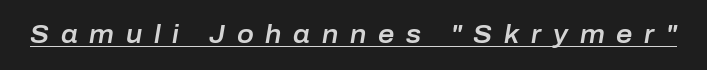
Characters are canted at an angle relative to the baseline's perpendicular. What decoration does the sample have? An underline. Each word looks stretched out because of the extra space between its letters.
